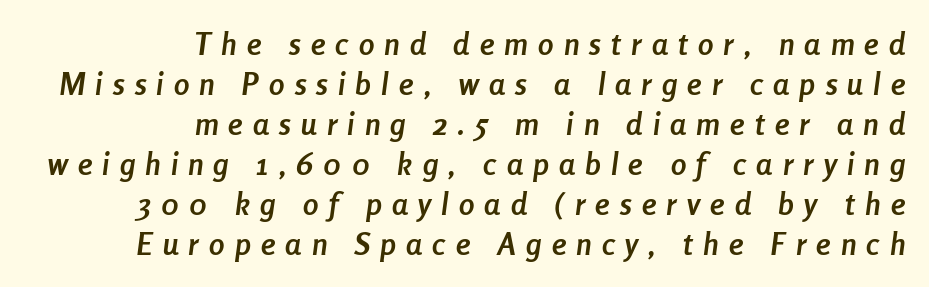
Q: Is the text bold? A: Yes.
Q: Is the text italic (slanted)? A: Yes, it leans right by about 8 degrees.
Q: Is the text underlined? A: No.
Q: How is the paragraph aligned? A: Right-aligned.
Q: Is the spacing between letters normal or unusually wide? A: Unusually wide.
Q: Is the spacing between lines tight, normal or loose? A: Normal.
Q: Width (condensed, normal, or wide)? A: Condensed.
Q: Stroke contrast? A: Low.
Q: x-height? A: Medium.
Q: Monospaced? A: No.
